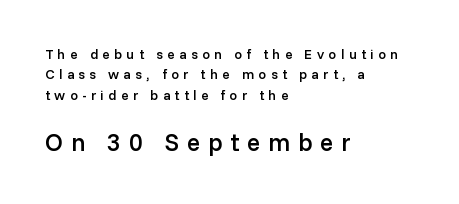
Q: Is the text bold? A: Semi-bold.
Q: Is the text italic (slanted)? A: No, it is upright.
Q: Is the text underlined? A: No.
Q: How is the paragraph aligned? A: Left-aligned.
Q: Is the spacing between letters normal or unusually wide? A: Unusually wide.
Q: Is the spacing between lines tight, normal or loose? A: Normal.
Q: Which block of text is set in a larger size, the first (top) or the second (bottom)? A: The second (bottom) one.
